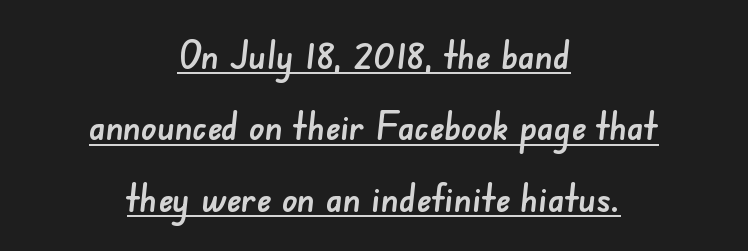
Q: Is the typeface a serif or a sans-serif typeface? A: Sans-serif.
Q: Is the text underlined? A: Yes.
Q: How is the paragraph aligned? A: Centered.
Q: Is the spacing between letters normal or unusually wide? A: Normal.
Q: Width (condensed, normal, or wide)? A: Normal.
Q: Stroke contrast? A: Low.
Q: x-height? A: Small.
Q: Monospaced? A: No.
